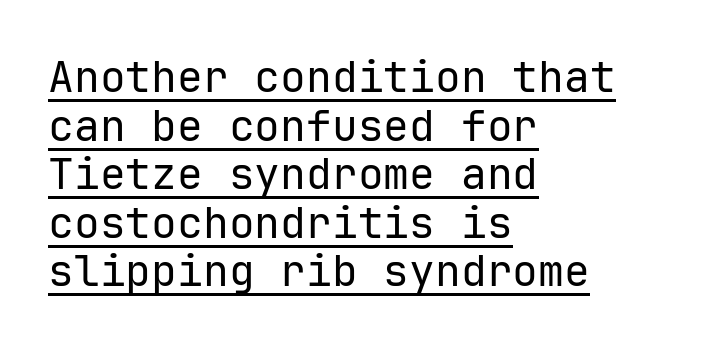
The image shows 43 px regular-weight sans-serif type, upright, monospaced; set left-aligned, tight line spacing (1.13x), normal letter spacing, underlined; low stroke contrast and a medium x-height.
